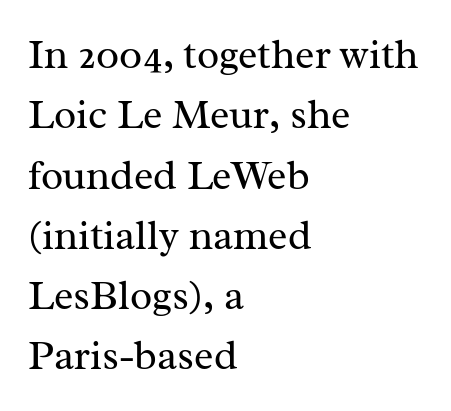
A normal amount of white space separates one row of letters from the next. Lines of text with bare space underneath. The lettering stays uniformly vertical, giving the passage a roman look. Here the designer chose a conventional face with non-uniform glyph widths. The gaps between neighbouring characters are ordinary and unremarkable.
